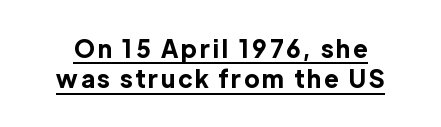
Heavy, bold letterforms. Honestly, the row spacing looks completely unremarkable. Has an underline been added? It has. Upright lettering throughout.
